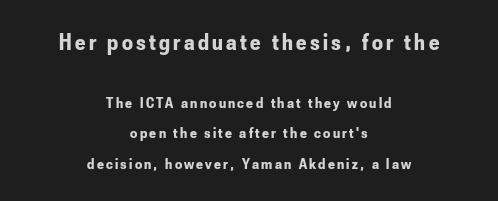
Q: Is the text bold? A: Yes.
Q: Is the text italic (slanted)? A: No, it is upright.
Q: Is the text underlined? A: No.
Q: How is the paragraph aligned? A: Centered.
Q: Is the spacing between lines tight, normal or loose? A: Loose.
Q: Which block of text is set in a larger size, the first (top) or the second (bottom)? A: The first (top) one.
